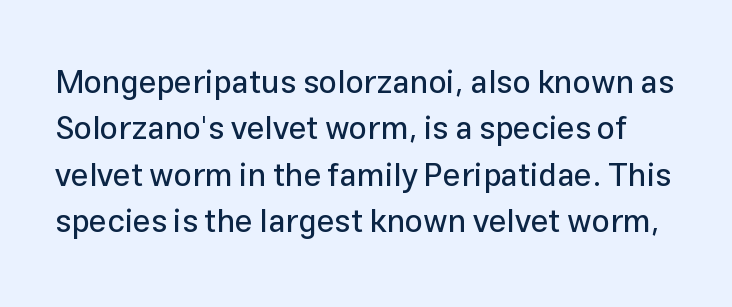
{"serif": "no", "italic": "no", "width": "normal", "stroke_contrast": "low", "x_height": "medium", "monospaced": "no", "underline": "no", "line_spacing": "normal", "line_spacing_ratio": 1.45, "letter_spacing": "normal", "letter_spacing_em": 0.0, "glyph_px": 32}
